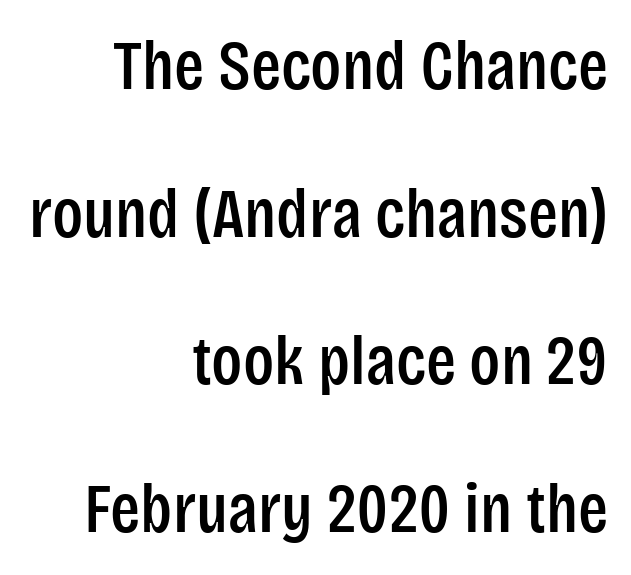
Q: Is the text italic (slanted)? A: No, it is upright.
Q: Is the typeface a serif or a sans-serif typeface? A: Sans-serif.
Q: Is the text underlined? A: No.
Q: How is the paragraph aligned? A: Right-aligned.
Q: Is the spacing between letters normal or unusually wide? A: Normal.
Q: Is the spacing between lines tight, normal or loose? A: Loose.
Q: Width (condensed, normal, or wide)? A: Condensed.
Q: Stroke contrast? A: Low.
Q: x-height? A: Large.
Q: Monospaced? A: No.
